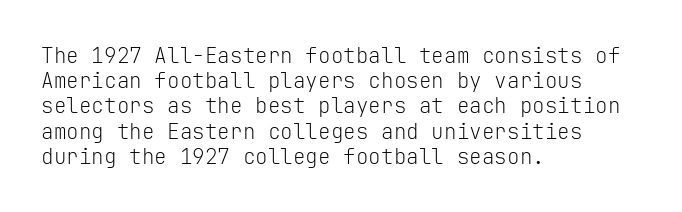
Q: Is the text bold? A: No.
Q: Is the text italic (slanted)? A: No, it is upright.
Q: Is the text underlined? A: No.
Q: How is the paragraph aligned? A: Left-aligned.
Q: Is the spacing between letters normal or unusually wide? A: Normal.
